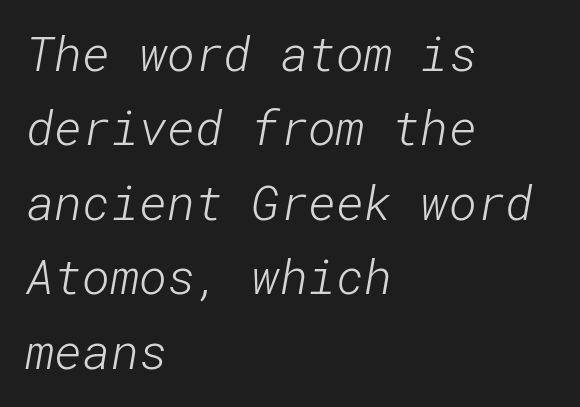
The image shows 48 px light sans-serif type; set left-aligned, normal line spacing (1.55x), normal letter spacing, not underlined; low stroke contrast and a medium x-height.
